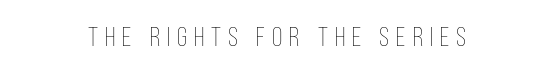
The weight would be labelled regular, book, light, or lighter still. No italicization has been applied; the sample stays upright. A bare baseline throughout the passage. Substantial extra tracking has been applied to these lines.
